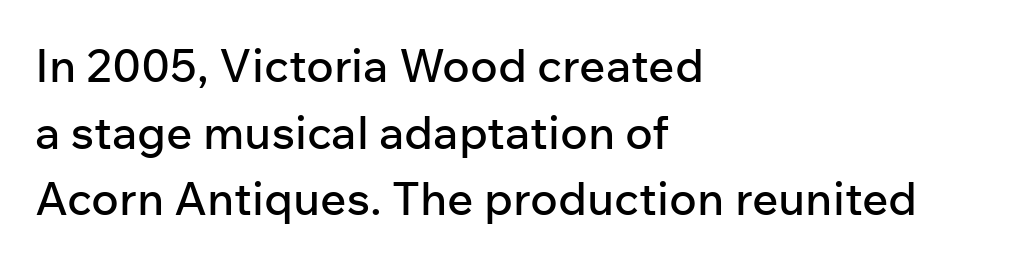
The image shows 46 px sans-serif type, upright; set left-aligned, normal line spacing (1.45x), normal letter spacing, not underlined; low stroke contrast and a medium x-height.
